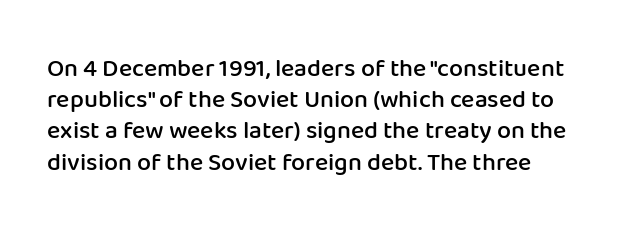
{"italic": "no", "bold": "semi", "underline": "no", "align": "left", "line_spacing": "normal", "line_spacing_ratio": 1.25, "letter_spacing": "normal", "letter_spacing_em": 0.0, "glyph_px": 25}
